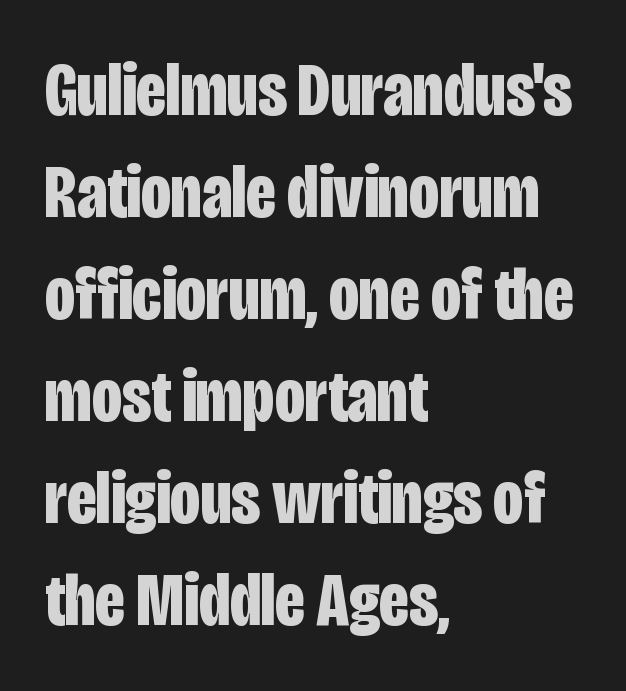
Characters follow at the spacing the type designer built in. Vertically, the passage feels balanced, rows spaced as you'd expect. The baseline area is clear. Type style note: lacks serifs. The rendering uses natural spacing where letterforms have individual widths. Heavy, bold letterforms.
